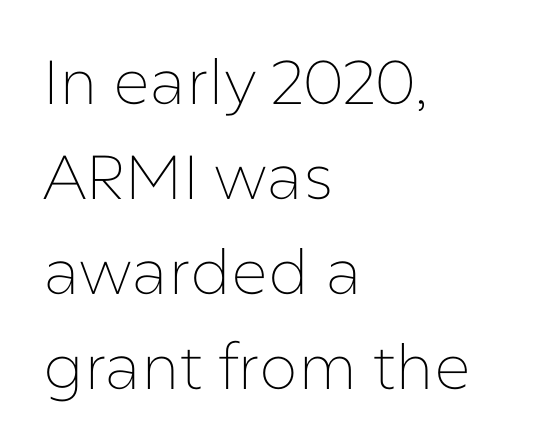
Looks like regular typesetting: each glyph gets only the width it needs. Check where the strokes stop: nothing finishes them off — pure sans. Decoration check: the copy has no underline. Italic? Not at all — the glyphs are vertical.
